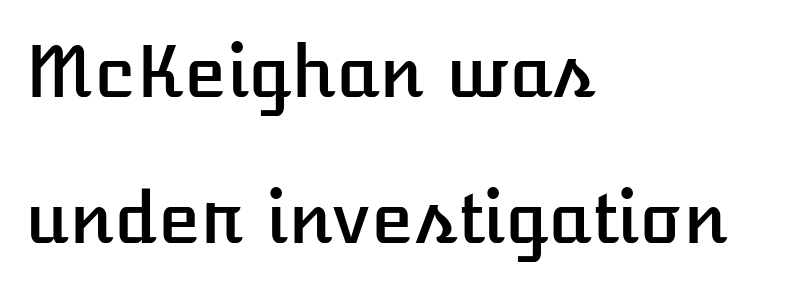
Q: Is the text italic (slanted)? A: No, it is upright.
Q: Is the text underlined? A: No.
Q: How is the paragraph aligned? A: Left-aligned.
Q: Is the spacing between letters normal or unusually wide? A: Normal.
Q: Is the spacing between lines tight, normal or loose? A: Loose.
Q: Width (condensed, normal, or wide)? A: Normal.
Q: Stroke contrast? A: Low.
Q: x-height? A: Medium.
Q: Monospaced? A: No.
